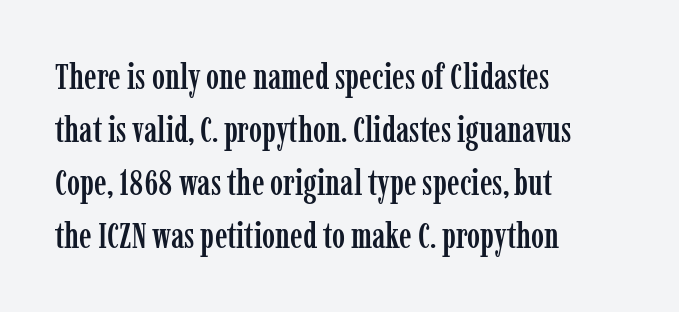
{"serif": "yes", "italic": "no", "width": "condensed", "stroke_contrast": "low", "x_height": "medium", "monospaced": "no", "underline": "no", "align": "left", "line_spacing": "normal", "line_spacing_ratio": 1.51, "letter_spacing": "normal", "letter_spacing_em": 0.0, "glyph_px": 35}
